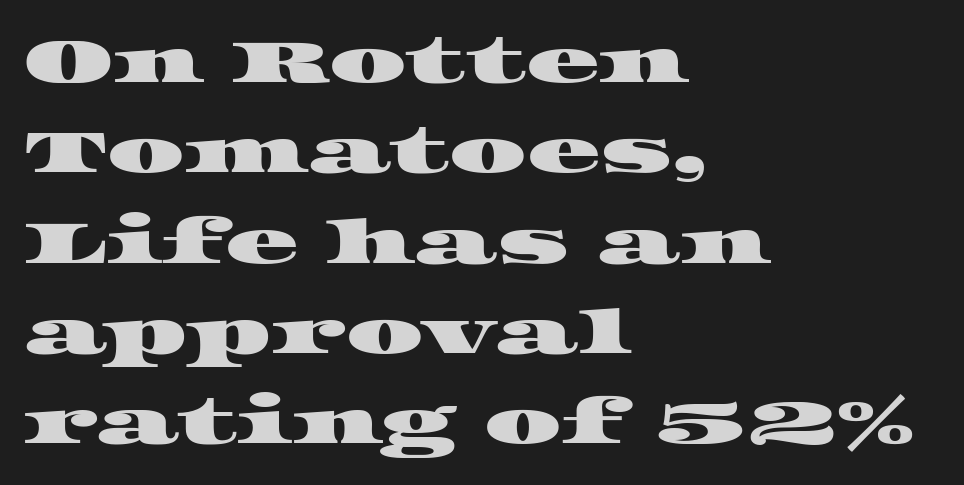
Glyph-to-glyph distance matches everyday printed text. Small tapered or slab feet sit at the stroke ends, so this counts as serif. The lines sit at an ordinary, default distance from one another. Which margin do the lines hug? The left one — the right edge is uneven.
